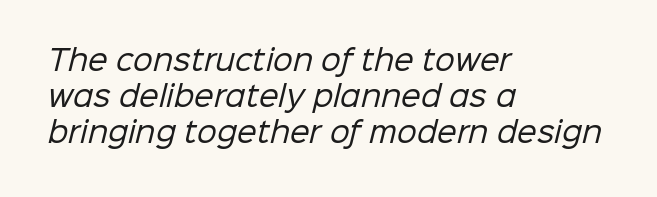
{"serif": "no", "bold": "no", "weight": "regular", "width": "normal", "stroke_contrast": "low", "x_height": "medium", "monospaced": "no", "underline": "no", "align": "left", "line_spacing": "normal", "line_spacing_ratio": 1.28, "letter_spacing": "normal", "letter_spacing_em": 0.0, "glyph_px": 28}
